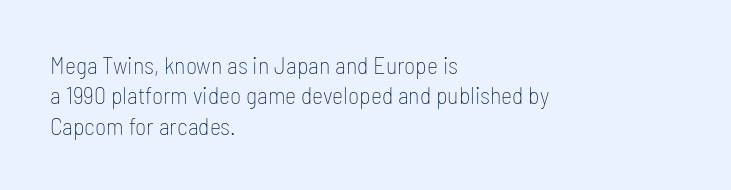
The type sits square on the baseline with zero lean. Only glyphs here, with clear space below each row. This sample is left-justified, so line endings fall wherever the words run out. Nothing unusual about the tracking: characters are spaced as the font intends. No extra ink here — the face is not bold.
